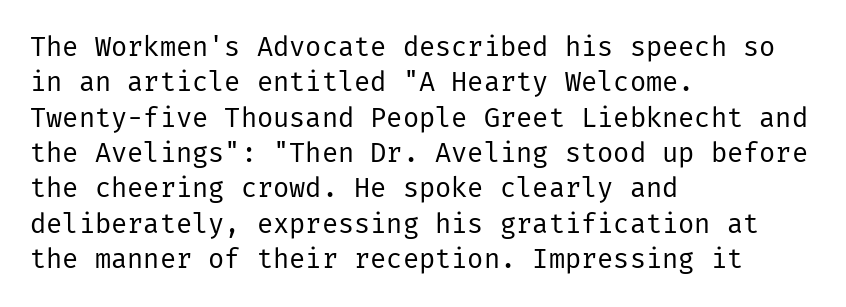
Q: Is the text bold? A: No.
Q: Is the text italic (slanted)? A: No, it is upright.
Q: Is the text underlined? A: No.
Q: How is the paragraph aligned? A: Left-aligned.
Q: Is the spacing between letters normal or unusually wide? A: Normal.
Q: Is the spacing between lines tight, normal or loose? A: Normal.
